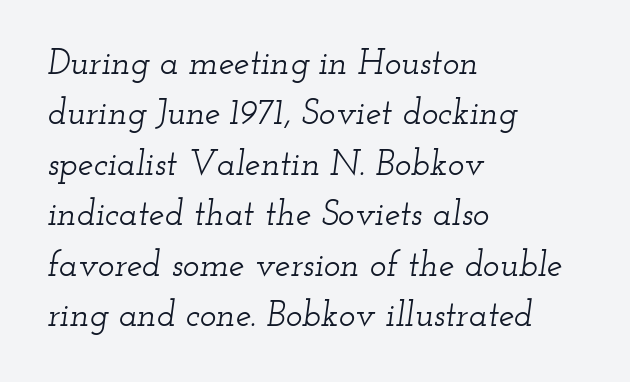
Q: Is the text italic (slanted)? A: Yes, it leans right by about 12 degrees.
Q: Is the typeface a serif or a sans-serif typeface? A: Serif.
Q: Is the text underlined? A: No.
Q: How is the paragraph aligned? A: Left-aligned.
Q: Is the spacing between letters normal or unusually wide? A: Normal.
Q: Is the spacing between lines tight, normal or loose? A: Normal.
Q: Width (condensed, normal, or wide)? A: Wide.
Q: Stroke contrast? A: Low.
Q: x-height? A: Small.
Q: Monospaced? A: No.
